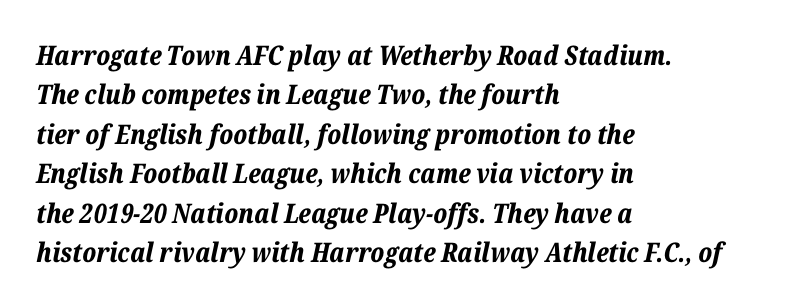
Leftover space on each line is placed entirely after the last word. This is oblique type, the kind used for emphasis or titles. The gap between lines stays unmarked. Honestly, the letter spacing is just normal — you wouldn't notice it.
